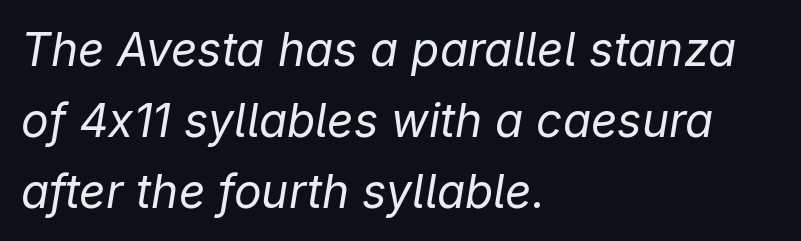
{"italic": "yes", "lean": "right", "slant_degrees": 9, "bold": "no", "weight": "regular", "width": "normal", "stroke_contrast": "low", "x_height": "medium", "monospaced": "no", "underline": "no", "align": "left", "line_spacing": "normal", "line_spacing_ratio": 1.54, "letter_spacing": "normal", "letter_spacing_em": 0.0, "glyph_px": 46}
